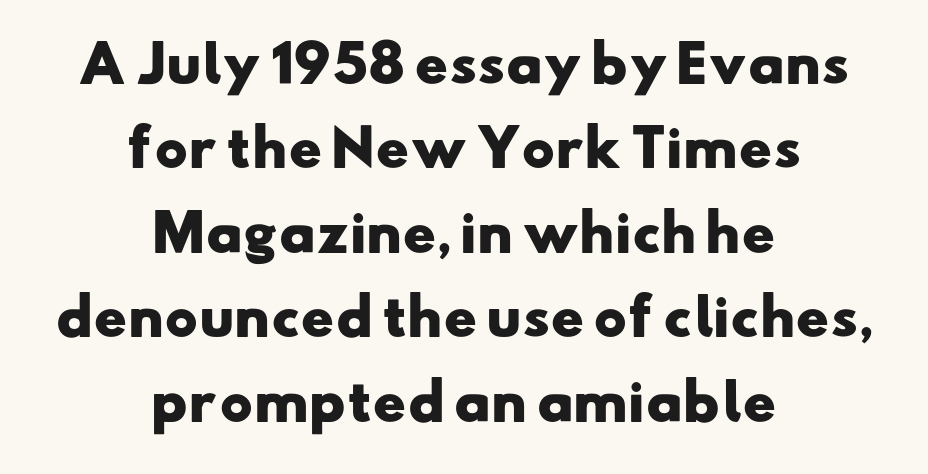
{"serif": "no", "bold": "yes", "weight": "heavy", "width": "wide", "stroke_contrast": "low", "x_height": "small", "monospaced": "no", "underline": "no", "align": "center", "line_spacing": "normal", "line_spacing_ratio": 1.69, "letter_spacing": "normal", "letter_spacing_em": 0.0, "glyph_px": 50}
